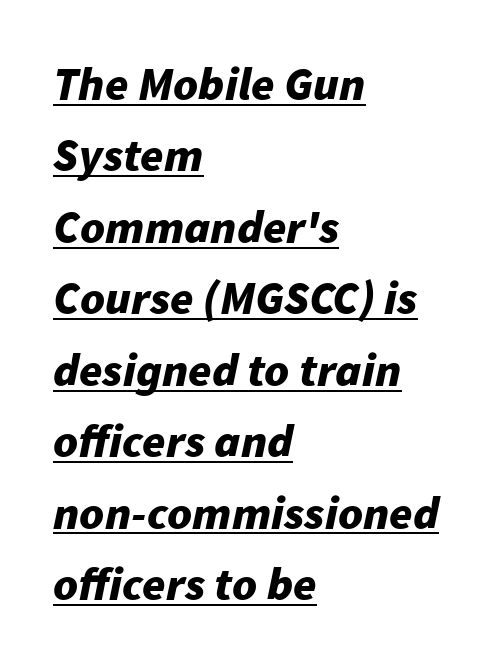
Q: Is the text bold? A: Yes.
Q: Is the text italic (slanted)? A: Yes, it leans right by about 11 degrees.
Q: Is the text underlined? A: Yes.
Q: How is the paragraph aligned? A: Left-aligned.
Q: Is the spacing between letters normal or unusually wide? A: Normal.
Q: Is the spacing between lines tight, normal or loose? A: Normal.
Q: Width (condensed, normal, or wide)? A: Normal.
Q: Stroke contrast? A: Low.
Q: x-height? A: Medium.
Q: Monospaced? A: No.
